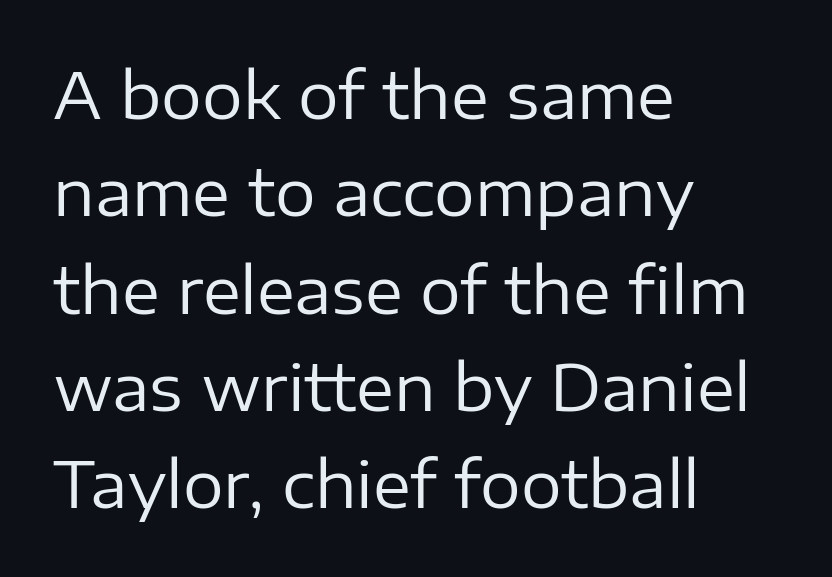
The specimen reads as upright at a glance. Short and long lines alike share a common starting point at left. A typesetter would label this face a sans. Descenders are the only things crossing below the line. Compared with typical body copy, the letter spacing here is the same. Do the characters align in a grid? No, the font is proportional.
